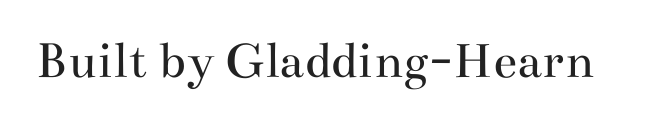
Typographically, this falls in the serif category. Descenders hang freely into open space. You could not count columns in this text — the font is proportionally spaced. The letters look calm and open, with moderate or lighter stems.
